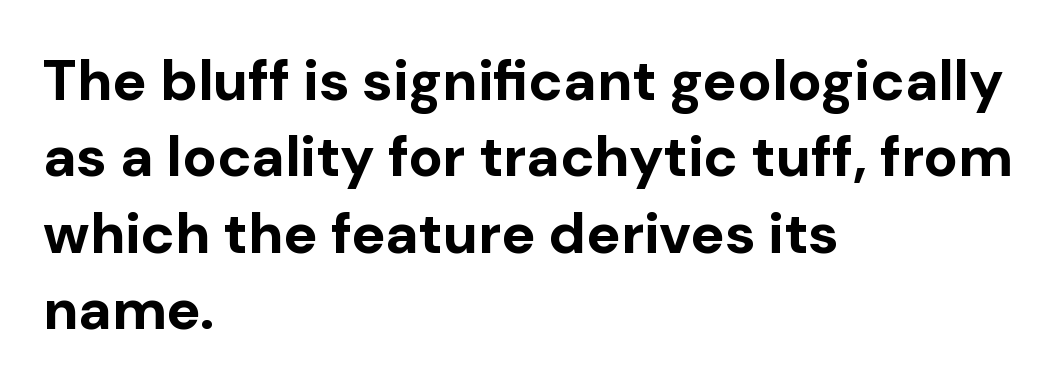
The image shows 57 px bold sans-serif type, upright; set left-aligned, normal line spacing (1.34x), normal letter spacing, not underlined; low stroke contrast and a medium x-height.
